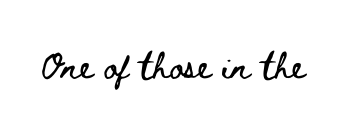
The image shows 34 px wide type; set normal letter spacing, not underlined; low stroke contrast and a small x-height.
